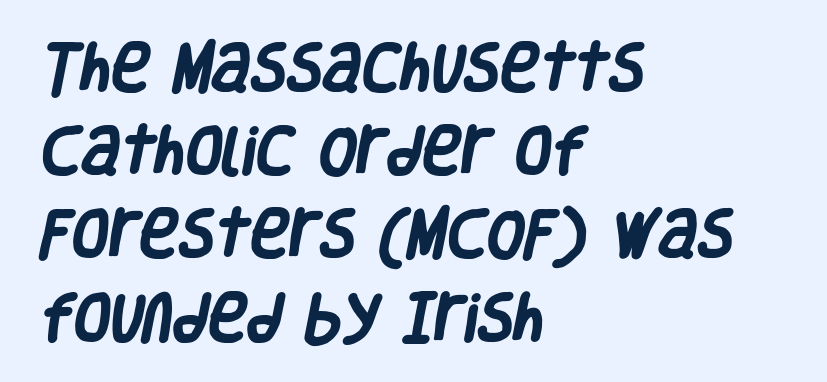
The text was rendered using a sans face with plain stroke endings. Regarding leading, the lines here are spaced in the standard way. Think of a printed novel: that variable character pitch is what you see here. Line starts are locked; line ends wander.
